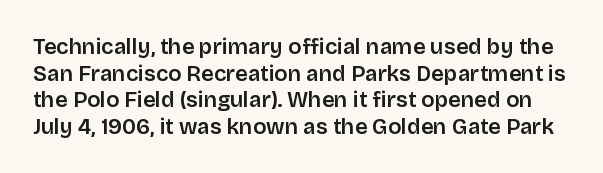
The image shows 22 px text type, upright; set line spacing 1.21x, normal letter spacing, not underlined.
